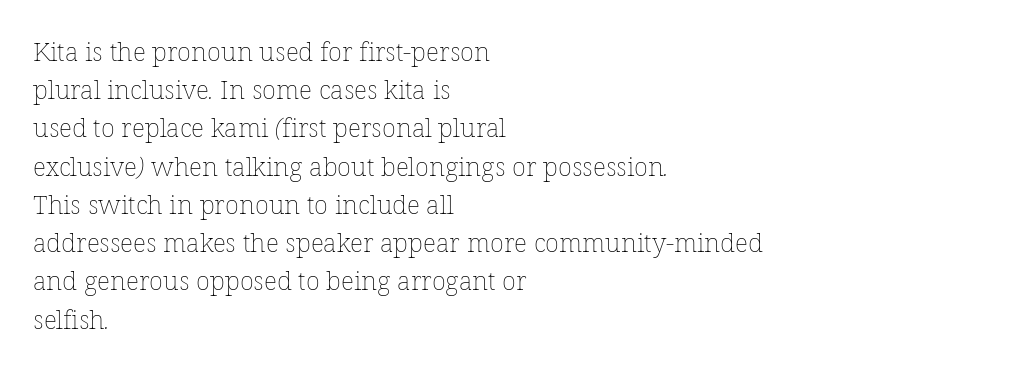
Q: Is the text bold? A: No.
Q: Is the text underlined? A: No.
Q: How is the paragraph aligned? A: Left-aligned.
Q: Is the spacing between letters normal or unusually wide? A: Normal.
Q: Is the spacing between lines tight, normal or loose? A: Normal.
